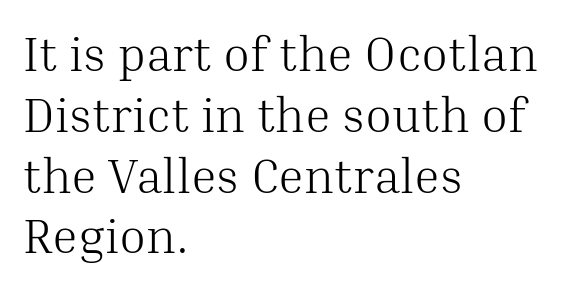
How are the letters spaced? Ordinarily, with no added tracking. Italic: no, the glyphs are upright roman. Weight: in the light-to-regular range. Is this a fixed-width face? No — the glyphs have proportional, varying widths. Type without underlining. Short and long lines alike share a common starting point at left.
